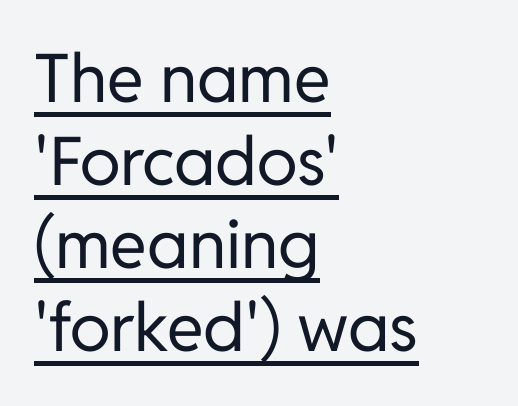
The image shows 67 px regular-weight sans-serif type, upright; set left-aligned, line spacing 1.24x, normal letter spacing, underlined; low stroke contrast and a medium x-height.
